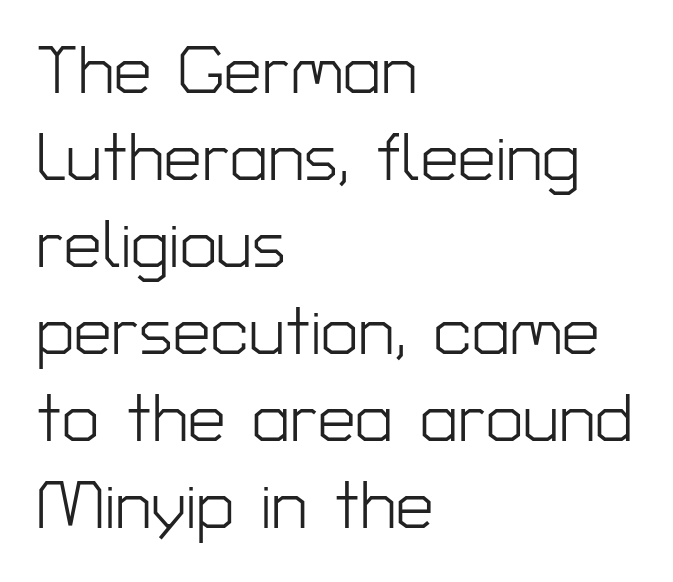
Q: Is the text bold? A: No.
Q: Is the text italic (slanted)? A: No, it is upright.
Q: Is the typeface a serif or a sans-serif typeface? A: Sans-serif.
Q: Is the text underlined? A: No.
Q: How is the paragraph aligned? A: Left-aligned.
Q: Is the spacing between letters normal or unusually wide? A: Normal.
Q: Is the spacing between lines tight, normal or loose? A: Normal.
Q: Width (condensed, normal, or wide)? A: Normal.
Q: Stroke contrast? A: Low.
Q: x-height? A: Medium.
Q: Monospaced? A: No.
